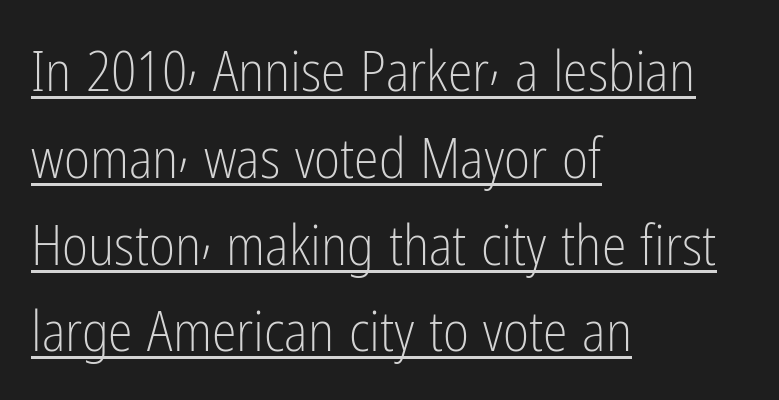
Heft: none added — not bold. These lines stack with their left ends in a neat column. Think of a printed novel: that variable character pitch is what you see here. I'd call this a sans setting — the letters go barefoot. A roman cut, with each character standing at attention.
